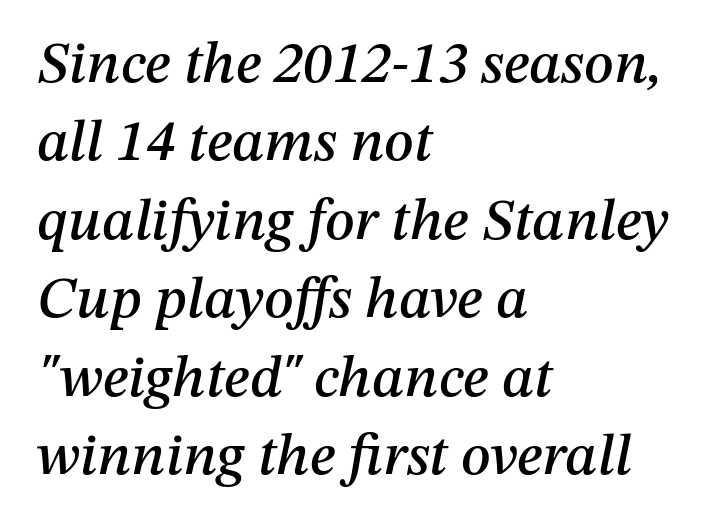
{"italic": "yes", "lean": "right", "slant_degrees": 12, "width": "normal", "stroke_contrast": "medium", "x_height": "medium", "monospaced": "no", "underline": "no", "align": "left", "line_spacing": "normal", "line_spacing_ratio": 1.33, "letter_spacing": "normal", "letter_spacing_em": 0.0, "glyph_px": 59}
